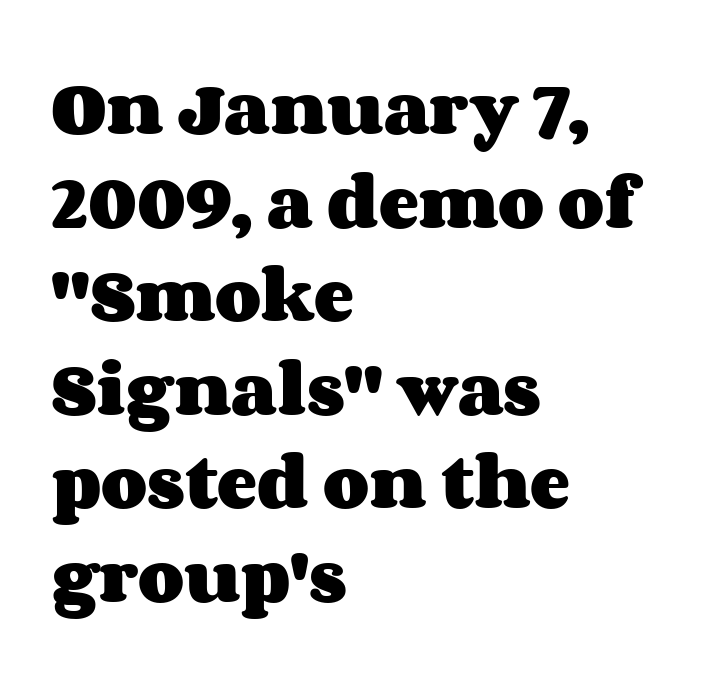
{"italic": "no", "bold": "yes", "weight": "heavy", "width": "wide", "stroke_contrast": "medium", "x_height": "large", "monospaced": "no", "underline": "no", "align": "left", "line_spacing": "normal", "line_spacing_ratio": 1.56, "letter_spacing": "normal", "letter_spacing_em": 0.0, "glyph_px": 60}
